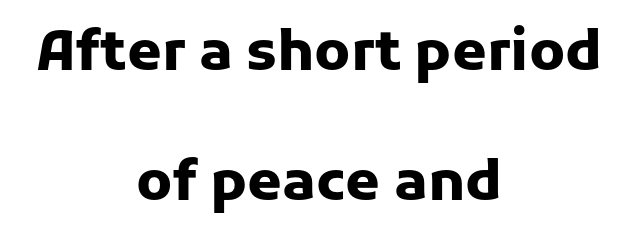
Q: Is the text bold? A: Yes.
Q: Is the text italic (slanted)? A: No, it is upright.
Q: Is the typeface a serif or a sans-serif typeface? A: Sans-serif.
Q: Is the text underlined? A: No.
Q: How is the paragraph aligned? A: Centered.
Q: Is the spacing between letters normal or unusually wide? A: Normal.
Q: Is the spacing between lines tight, normal or loose? A: Loose.
Q: Width (condensed, normal, or wide)? A: Normal.
Q: Stroke contrast? A: Low.
Q: x-height? A: Medium.
Q: Monospaced? A: No.
